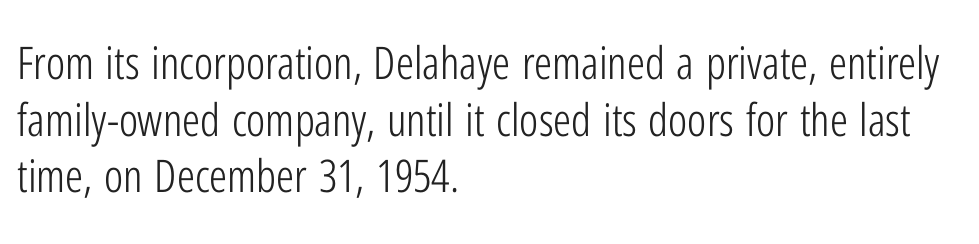
Q: Is the text bold? A: No.
Q: Is the text italic (slanted)? A: No, it is upright.
Q: Is the typeface a serif or a sans-serif typeface? A: Sans-serif.
Q: Is the text underlined? A: No.
Q: How is the paragraph aligned? A: Left-aligned.
Q: Is the spacing between letters normal or unusually wide? A: Normal.
Q: Is the spacing between lines tight, normal or loose? A: Normal.
Q: Width (condensed, normal, or wide)? A: Condensed.
Q: Stroke contrast? A: Low.
Q: x-height? A: Medium.
Q: Monospaced? A: No.
